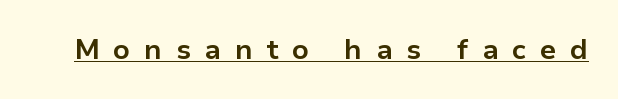
The image shows 28 px bold sans-serif type, upright; set unusually wide letter spacing (+0.49 em), underlined; low stroke contrast and a medium x-height.
